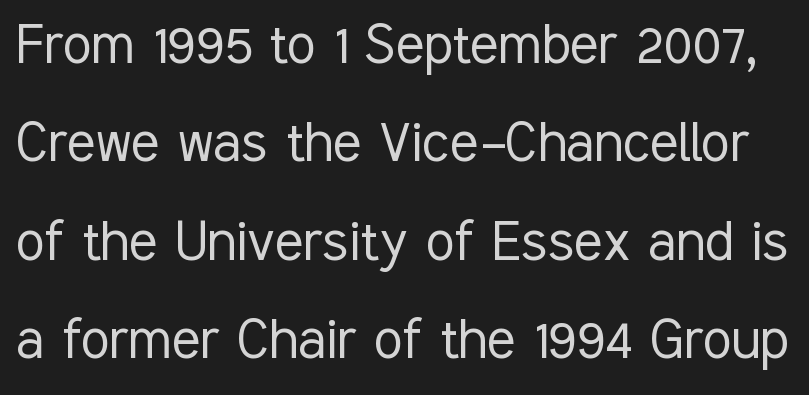
Q: Is the text bold? A: No.
Q: Is the text italic (slanted)? A: No, it is upright.
Q: Is the typeface a serif or a sans-serif typeface? A: Sans-serif.
Q: Is the text underlined? A: No.
Q: Is the spacing between letters normal or unusually wide? A: Normal.
Q: Is the spacing between lines tight, normal or loose? A: Normal.
Q: Width (condensed, normal, or wide)? A: Condensed.
Q: Stroke contrast? A: Low.
Q: x-height? A: Medium.
Q: Monospaced? A: No.
